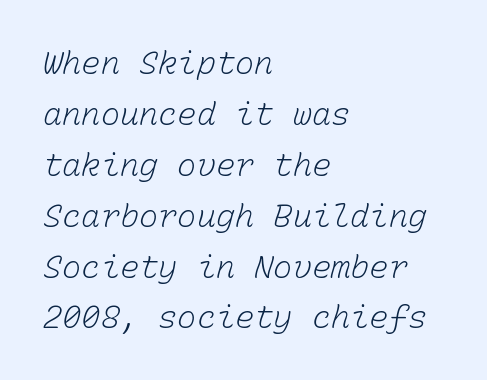
Monospaced: the letters line up in strict vertical columns. Each stroke keeps to a modest, everyday thickness or less. Bare-footed words on every line. The text block is weighted toward the left margin, trailing off unevenly rightward. The rendering keeps characters at their native spacing.
